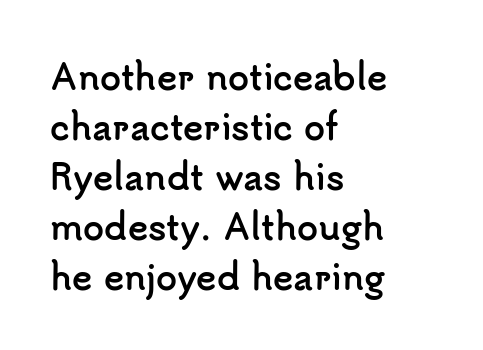
Q: Is the text bold? A: Yes.
Q: Is the text italic (slanted)? A: No, it is upright.
Q: Is the typeface a serif or a sans-serif typeface? A: Sans-serif.
Q: Is the text underlined? A: No.
Q: How is the paragraph aligned? A: Left-aligned.
Q: Is the spacing between letters normal or unusually wide? A: Normal.
Q: Is the spacing between lines tight, normal or loose? A: Normal.
Q: Width (condensed, normal, or wide)? A: Normal.
Q: Stroke contrast? A: Low.
Q: x-height? A: Small.
Q: Monospaced? A: No.
